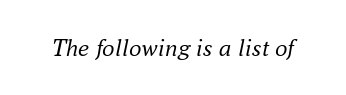
Q: Is the text bold? A: No.
Q: Is the text italic (slanted)? A: Yes, it leans right by about 16 degrees.
Q: Is the text underlined? A: No.
Q: Is the spacing between letters normal or unusually wide? A: Normal.
